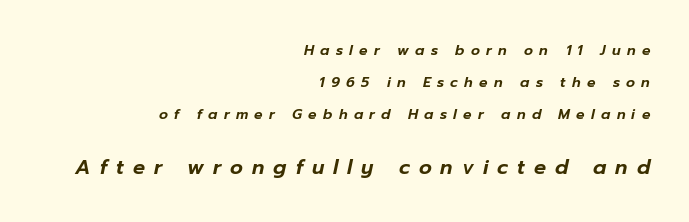
The image shows 20 px text type, italic (leaning right); set right-aligned, loose line spacing (2.3x), unusually wide letter spacing (+0.45 em), not underlined; the second (bottom) block is 1.43x larger.
